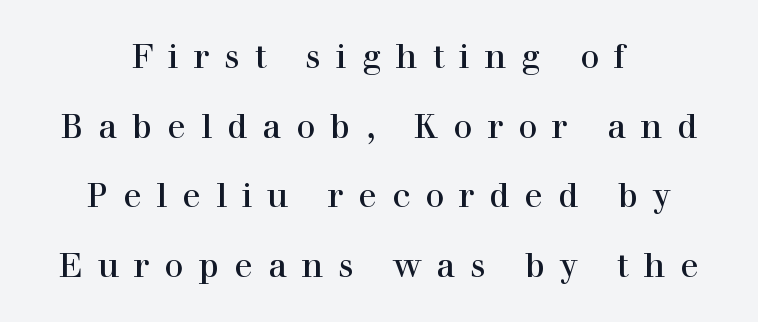
Q: Is the text italic (slanted)? A: No, it is upright.
Q: Is the typeface a serif or a sans-serif typeface? A: Serif.
Q: Is the text underlined? A: No.
Q: How is the paragraph aligned? A: Centered.
Q: Is the spacing between letters normal or unusually wide? A: Unusually wide.
Q: Is the spacing between lines tight, normal or loose? A: Loose.
Q: Width (condensed, normal, or wide)? A: Normal.
Q: x-height? A: Medium.
Q: Monospaced? A: No.
